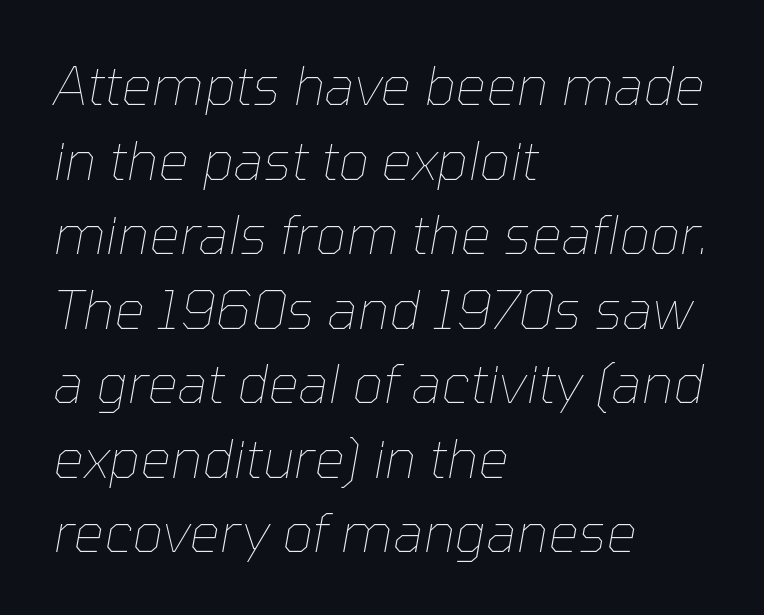
{"italic": "yes", "lean": "right", "slant_degrees": 10, "bold": "no", "weight": "thin", "width": "normal", "stroke_contrast": "low", "x_height": "medium", "monospaced": "no", "underline": "no", "align": "left", "line_spacing": "normal", "line_spacing_ratio": 1.38, "letter_spacing": "normal", "letter_spacing_em": 0.0, "glyph_px": 54}
